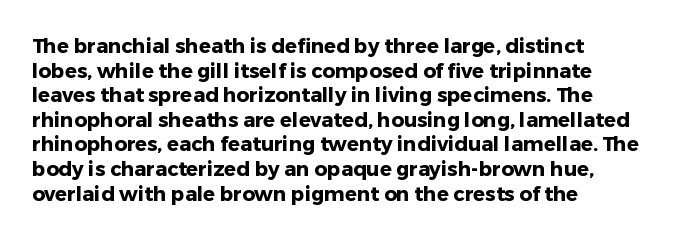
The image shows 20 px bold type, upright; set left-aligned, line spacing 1.23x, normal letter spacing, not underlined.
